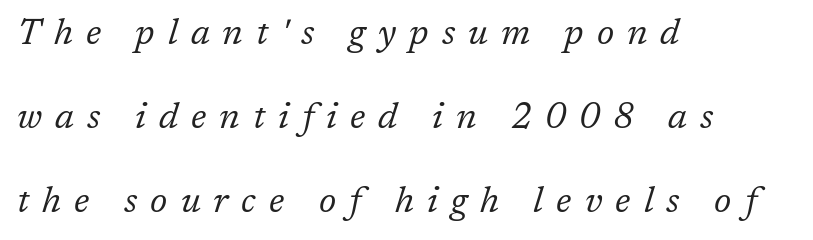
Q: Is the text bold? A: No.
Q: Is the text italic (slanted)? A: Yes, it leans right by about 17 degrees.
Q: Is the typeface a serif or a sans-serif typeface? A: Serif.
Q: Is the text underlined? A: No.
Q: How is the paragraph aligned? A: Left-aligned.
Q: Is the spacing between letters normal or unusually wide? A: Unusually wide.
Q: Is the spacing between lines tight, normal or loose? A: Loose.
Q: Width (condensed, normal, or wide)? A: Normal.
Q: Stroke contrast? A: Low.
Q: x-height? A: Medium.
Q: Monospaced? A: No.
